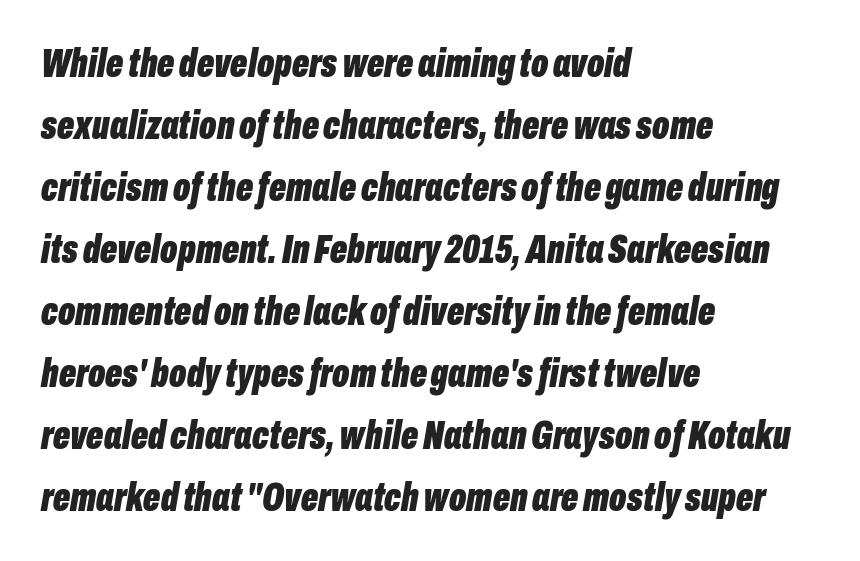
{"italic": "yes", "lean": "right", "slant_degrees": 10, "bold": "yes", "weight": "bold", "width": "condensed", "stroke_contrast": "low", "x_height": "medium", "monospaced": "no", "underline": "no", "align": "left", "line_spacing": "normal", "line_spacing_ratio": 1.55, "letter_spacing": "normal", "letter_spacing_em": 0.0, "glyph_px": 40}
